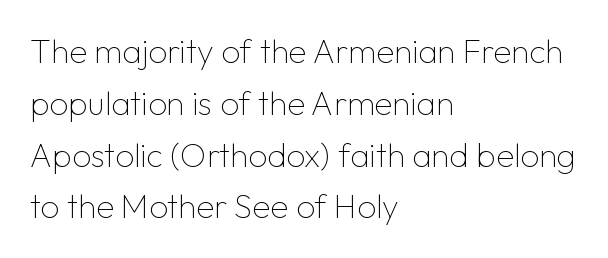
The lines sit at an ordinary, default distance from one another. You could call the tracking neutral — neither tight nor loose. If you drew a line through each stem, it would be perfectly vertical. Think of a printed novel: that variable character pitch is what you see here. This is sans-serif lettering, the kind often seen on screens and signage.
